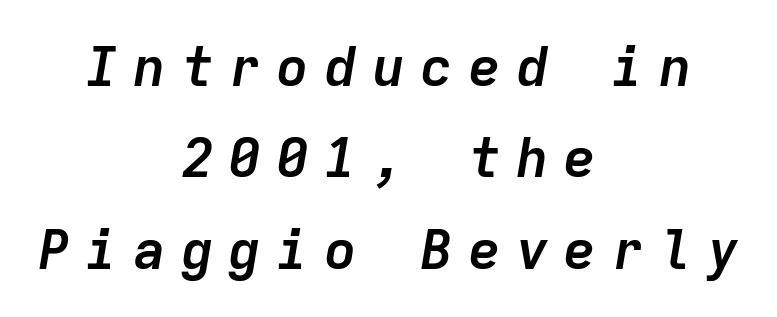
The image shows 55 px semibold type, italic (leaning right), monospaced; set centered, normal line spacing (1.66x), unusually wide letter spacing (+0.27 em), not underlined; low stroke contrast and a medium x-height.
